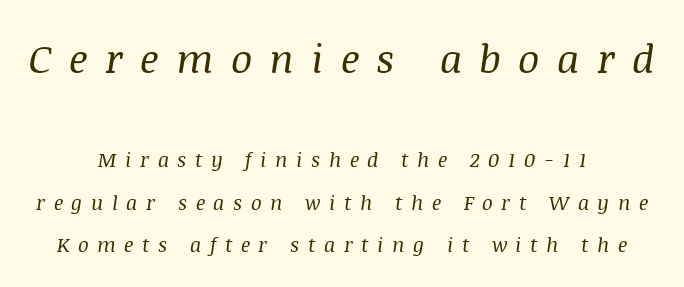
Q: Is the text bold? A: No.
Q: Is the text italic (slanted)? A: Yes, it leans right by about 8 degrees.
Q: Is the typeface a serif or a sans-serif typeface? A: Serif.
Q: Is the text underlined? A: No.
Q: How is the paragraph aligned? A: Centered.
Q: Is the spacing between letters normal or unusually wide? A: Unusually wide.
Q: Is the spacing between lines tight, normal or loose? A: Loose.
Q: Which block of text is set in a larger size, the first (top) or the second (bottom)? A: The first (top) one.
Q: Width (condensed, normal, or wide)? A: Normal.
Q: Stroke contrast? A: Medium.
Q: x-height? A: Large.
Q: Monospaced? A: No.
